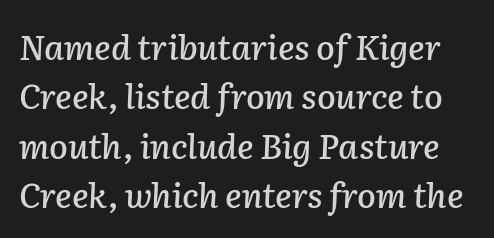
Q: Is the text italic (slanted)? A: Yes, it leans right by about 2 degrees.
Q: Is the text underlined? A: No.
Q: Is the spacing between letters normal or unusually wide? A: Normal.
Q: Is the spacing between lines tight, normal or loose? A: Normal.
Q: Width (condensed, normal, or wide)? A: Normal.
Q: Stroke contrast? A: Low.
Q: x-height? A: Medium.
Q: Monospaced? A: No.
